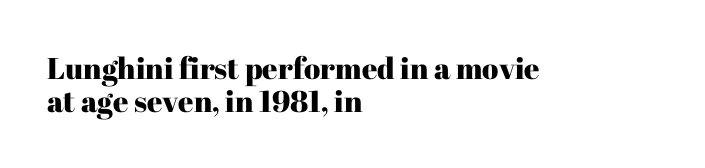
{"serif": "yes", "italic": "no", "width": "normal", "stroke_contrast": "high", "x_height": "medium", "monospaced": "no", "underline": "no", "align": "left", "line_spacing": "tight", "line_spacing_ratio": 1.1, "letter_spacing": "normal", "letter_spacing_em": 0.0, "glyph_px": 30}
